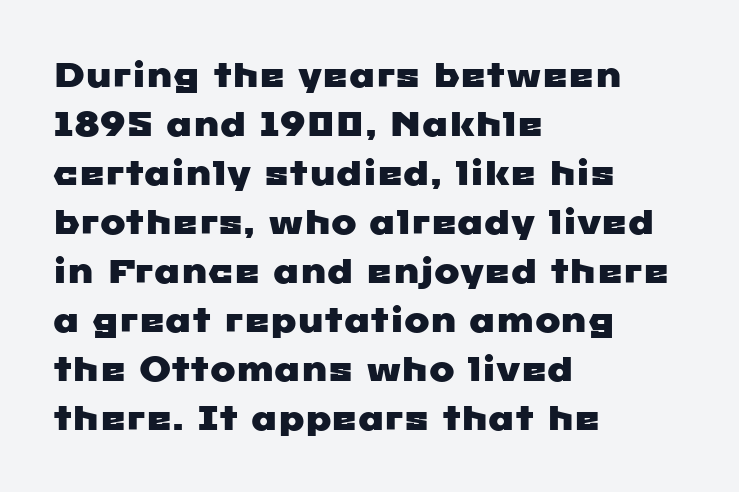
A typesetter would call this zero additional tracking. Serifs: no, the terminals of the letterforms are clean. The string is rendered with underlining switched off. Think of a printed novel: that variable character pitch is what you see here. Typeset ragged right — the left edge is the straight one. Leading matches the norm, producing a regular column.
